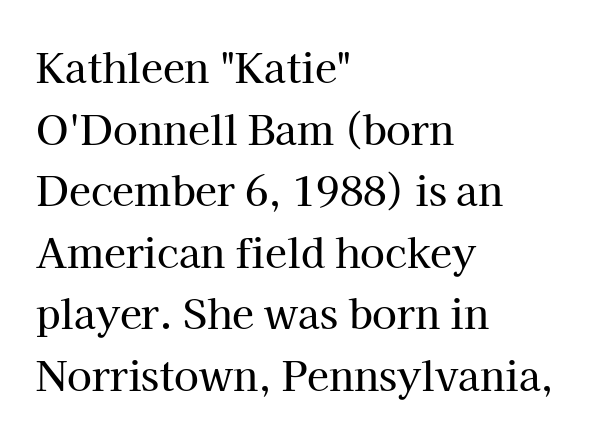
Q: Is the text italic (slanted)? A: No, it is upright.
Q: Is the typeface a serif or a sans-serif typeface? A: Serif.
Q: Is the text underlined? A: No.
Q: How is the paragraph aligned? A: Left-aligned.
Q: Is the spacing between letters normal or unusually wide? A: Normal.
Q: Is the spacing between lines tight, normal or loose? A: Normal.
Q: Width (condensed, normal, or wide)? A: Normal.
Q: Stroke contrast? A: High.
Q: x-height? A: Medium.
Q: Monospaced? A: No.
